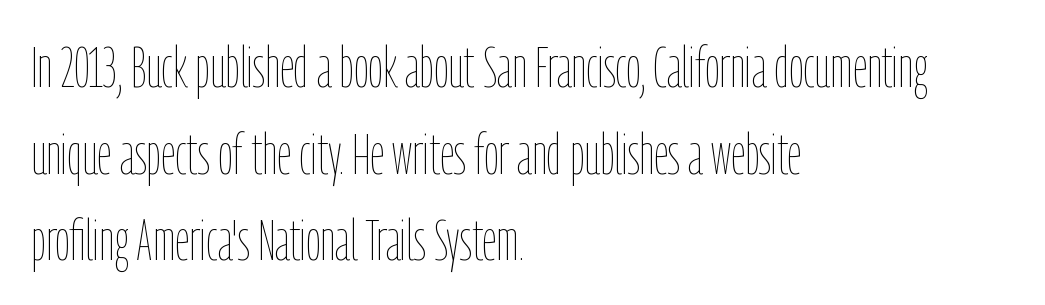
The image shows 57 px thin, condensed type, upright; set left-aligned, normal line spacing (1.52x), normal letter spacing, not underlined; low stroke contrast and a medium x-height.
